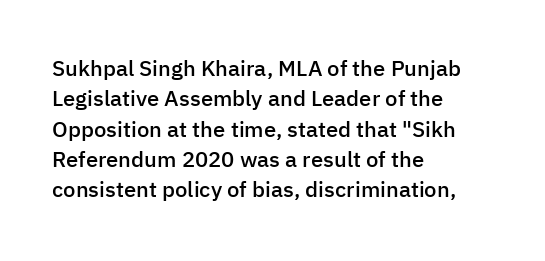
The lines sit at an ordinary, default distance from one another. Letter spacing: default. Check under the words: just untouched page. In terms of weight, the rendering is demibold, just under bold. Short and long lines alike share a common starting point at left. Quick note: not italic, upright.
